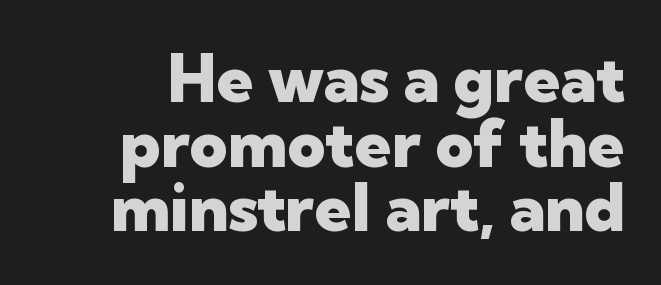
Q: Is the text bold? A: Yes.
Q: Is the text italic (slanted)? A: No, it is upright.
Q: Is the typeface a serif or a sans-serif typeface? A: Sans-serif.
Q: Is the text underlined? A: No.
Q: Is the spacing between letters normal or unusually wide? A: Normal.
Q: Is the spacing between lines tight, normal or loose? A: Tight.
Q: Width (condensed, normal, or wide)? A: Normal.
Q: Stroke contrast? A: Low.
Q: x-height? A: Medium.
Q: Monospaced? A: No.
